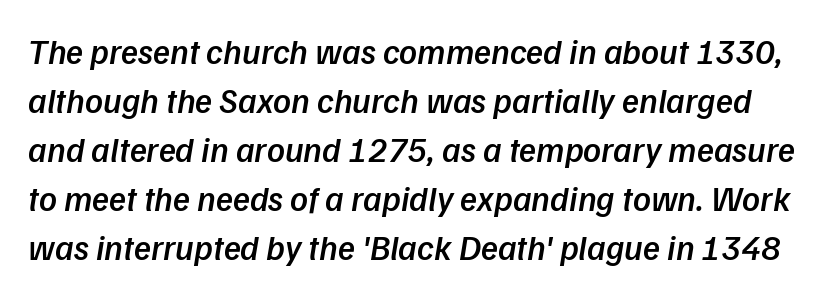
The image shows 35 px semibold type, italic (leaning right); set normal line spacing (1.4x), normal letter spacing, not underlined; low stroke contrast and a medium x-height.
